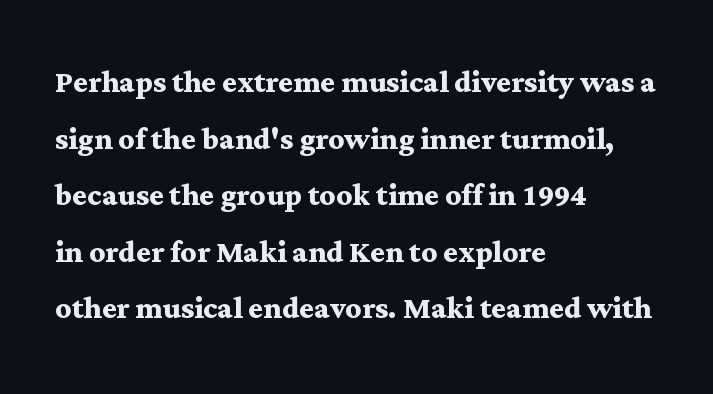
Q: Is the text bold? A: Yes.
Q: Is the text italic (slanted)? A: No, it is upright.
Q: Is the typeface a serif or a sans-serif typeface? A: Serif.
Q: Is the text underlined? A: No.
Q: How is the paragraph aligned? A: Left-aligned.
Q: Is the spacing between letters normal or unusually wide? A: Normal.
Q: Is the spacing between lines tight, normal or loose? A: Normal.
Q: Width (condensed, normal, or wide)? A: Wide.
Q: Stroke contrast? A: Medium.
Q: x-height? A: Medium.
Q: Monospaced? A: No.
